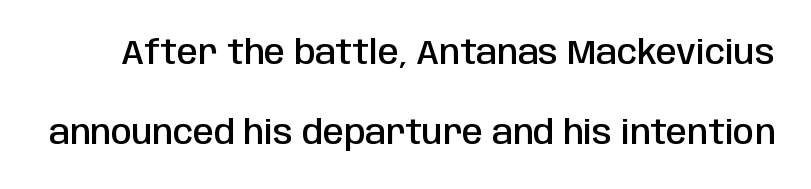
{"serif": "no", "italic": "no", "bold": "semi", "weight": "semibold", "width": "condensed", "stroke_contrast": "low", "x_height": "large", "monospaced": "no", "underline": "no", "line_spacing": "loose", "line_spacing_ratio": 2.35, "letter_spacing": "normal", "letter_spacing_em": 0.0, "glyph_px": 34}
